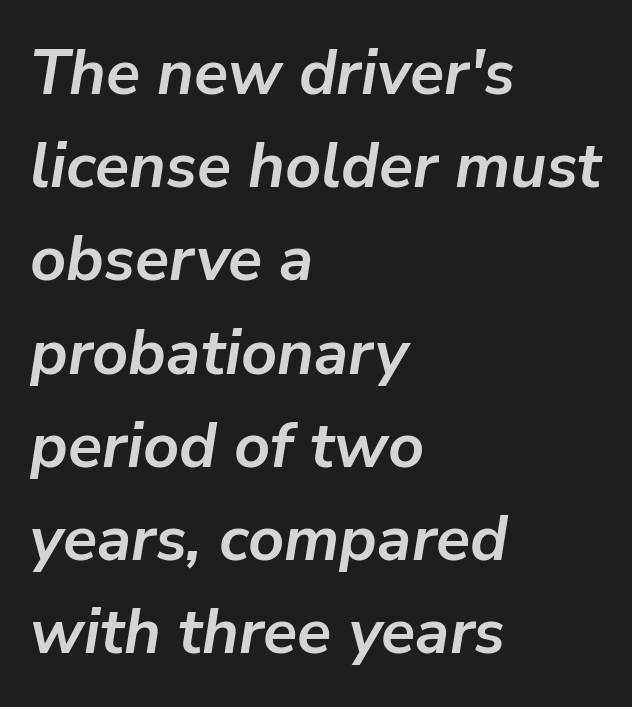
{"italic": "yes", "lean": "right", "slant_degrees": 9, "bold": "yes", "weight": "semibold", "width": "normal", "stroke_contrast": "low", "x_height": "medium", "monospaced": "no", "underline": "no", "align": "left", "line_spacing": "normal", "line_spacing_ratio": 1.48, "letter_spacing": "normal", "letter_spacing_em": 0.0, "glyph_px": 63}
